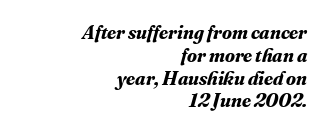
The image shows 20 px bold type, italic (leaning right); set right-aligned, tight line spacing (1.14x), normal letter spacing, not underlined.
